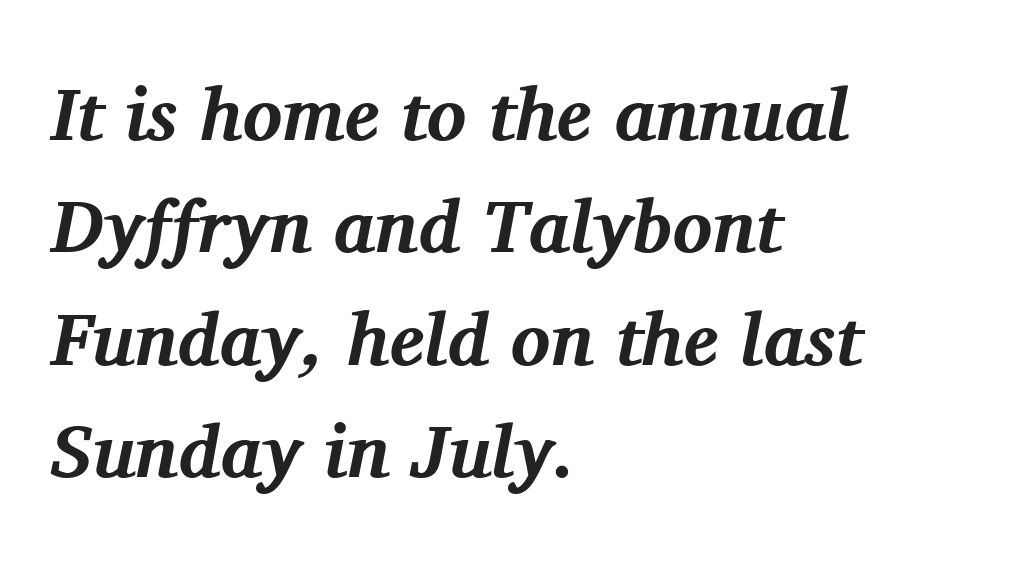
The image shows 74 px bold serif type, italic (leaning right); set left-aligned, normal line spacing (1.52x), normal letter spacing, not underlined; medium stroke contrast and a medium x-height.
